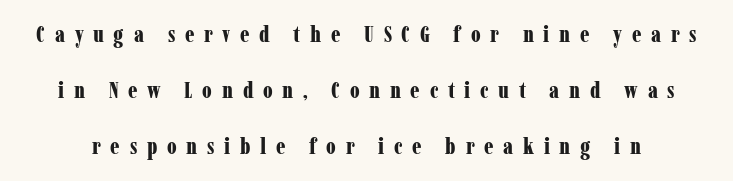
The image shows 23 px bold type, upright; set loose line spacing (2.44x), unusually wide letter spacing (+0.42 em), not underlined.
